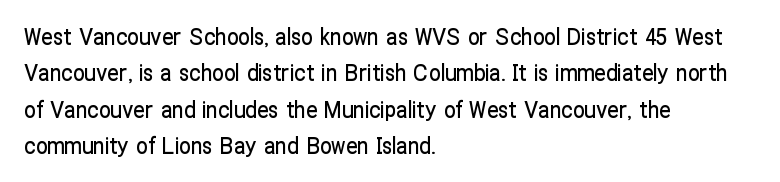
Style check: upright. Honestly, the letter spacing is just normal — you wouldn't notice it. Short and long lines alike share a common starting point at left. Any mark beneath the type? The region is blank. Interline gaps are of average width in this sample.
